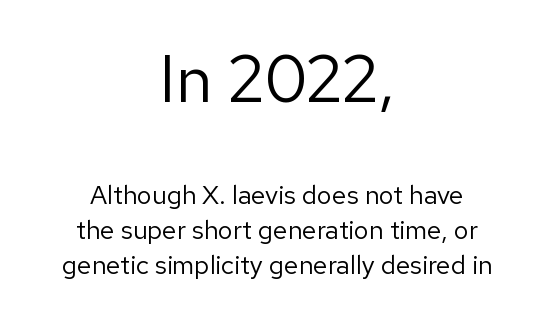
The compositor balanced each line on the midline. Default kerning and tracking; the words read as compact shapes. Ascenders rise straight up at ninety degrees. What's the leading like? Ordinary, nothing unusual. The earlier block is typeset at a bigger size than the later block.
